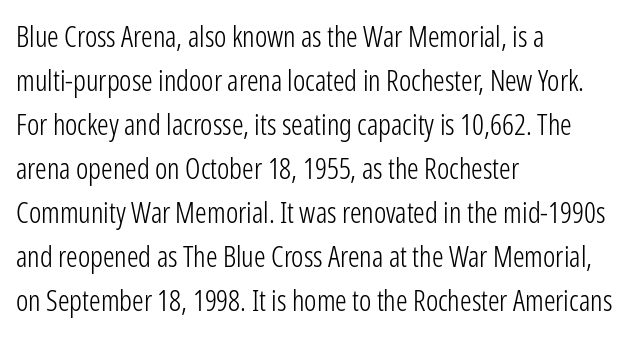
The paragraph shown leans on its left margin. The text was rendered using a sans face with plain stroke endings. Is the stroke heavy? The answer is a plain regular-or-lighter. Here the glyphs are tracked normally, forming tight word shapes. The strip under each line holds only bare page.
